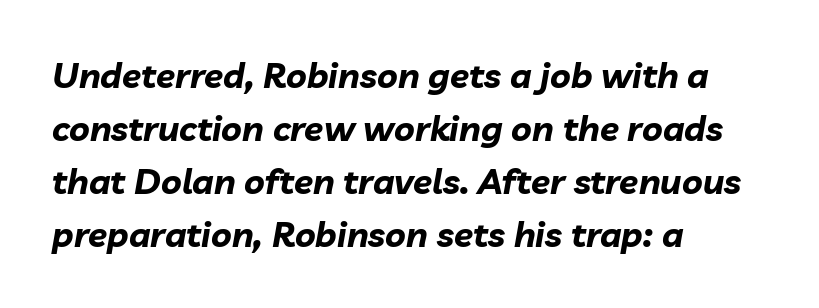
The image shows 35 px bold type, italic (leaning right); set left-aligned, normal line spacing (1.51x), normal letter spacing, not underlined; low stroke contrast and a medium x-height.
